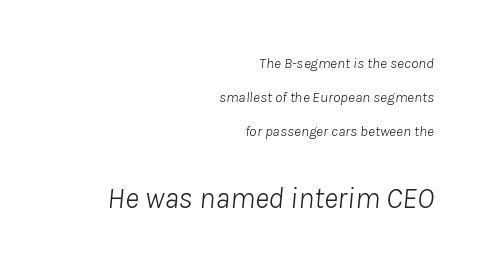
The image shows 30 px light type, italic (leaning right); set right-aligned, loose line spacing (2.27x), normal letter spacing, not underlined; the second (bottom) block is 2.0x larger; low stroke contrast and a medium x-height.
